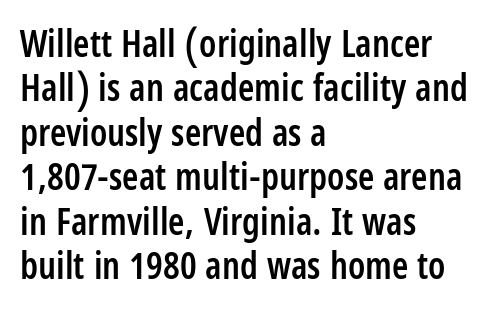
Q: Is the text bold? A: Semi-bold.
Q: Is the text italic (slanted)? A: No, it is upright.
Q: Is the typeface a serif or a sans-serif typeface? A: Sans-serif.
Q: Is the text underlined? A: No.
Q: How is the paragraph aligned? A: Left-aligned.
Q: Is the spacing between letters normal or unusually wide? A: Normal.
Q: Width (condensed, normal, or wide)? A: Condensed.
Q: Stroke contrast? A: Low.
Q: x-height? A: Large.
Q: Monospaced? A: No.
